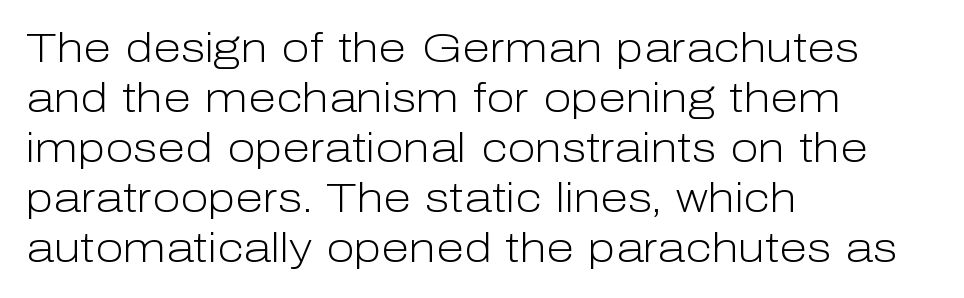
Q: Is the text bold? A: No.
Q: Is the text italic (slanted)? A: No, it is upright.
Q: Is the typeface a serif or a sans-serif typeface? A: Sans-serif.
Q: Is the text underlined? A: No.
Q: How is the paragraph aligned? A: Left-aligned.
Q: Is the spacing between letters normal or unusually wide? A: Normal.
Q: Width (condensed, normal, or wide)? A: Normal.
Q: Stroke contrast? A: Low.
Q: x-height? A: Medium.
Q: Monospaced? A: No.
